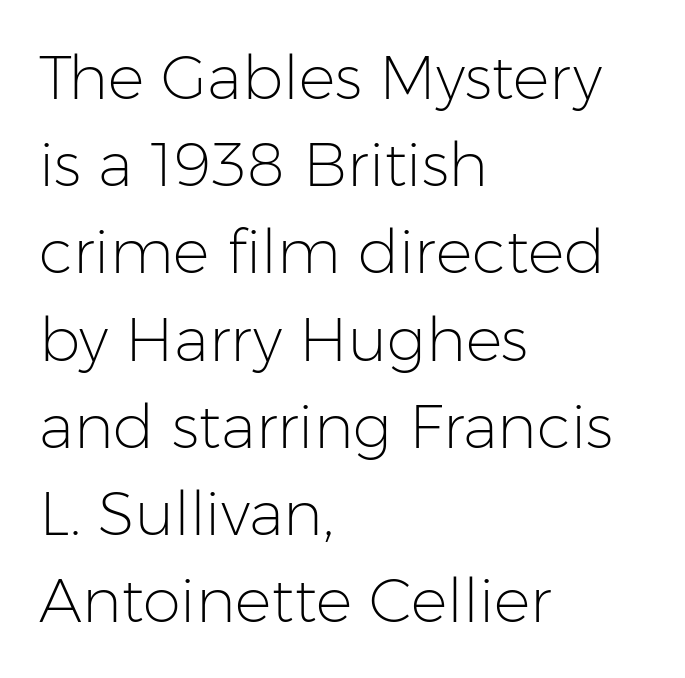
The image shows 61 px light sans-serif type, upright; set left-aligned, normal line spacing (1.43x), normal letter spacing, not underlined; low stroke contrast and a medium x-height.
